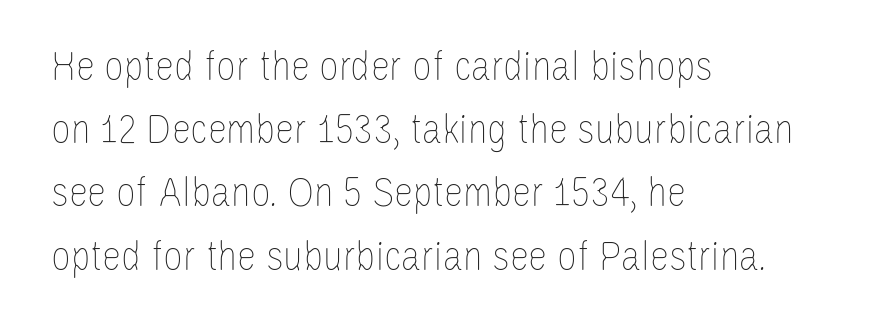
{"italic": "no", "bold": "no", "weight": "thin", "width": "condensed", "stroke_contrast": "low", "x_height": "large", "monospaced": "no", "underline": "no", "align": "left", "line_spacing": "normal", "line_spacing_ratio": 1.47, "letter_spacing": "normal", "letter_spacing_em": 0.0, "glyph_px": 43}
